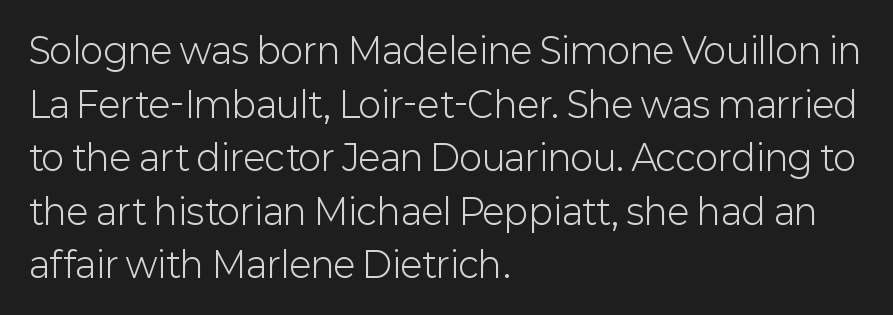
Note the varied advance widths — an 'i' is clearly narrower than an 'm'. This is sans-serif lettering, the kind often seen on screens and signage. A typesetter would call this zero additional tracking. Every row of glyphs begins at an identical x-position on the left. Anything drawn beneath the words? Only blank space. The font is comparable to plain body text, perhaps lighter.
